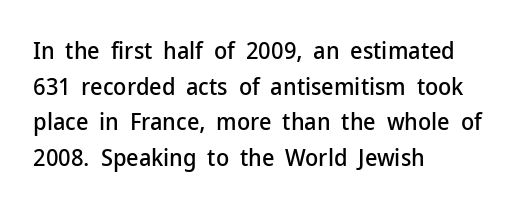
Q: Is the text italic (slanted)? A: No, it is upright.
Q: Is the text underlined? A: No.
Q: How is the paragraph aligned? A: Left-aligned.
Q: Is the spacing between letters normal or unusually wide? A: Normal.
Q: Is the spacing between lines tight, normal or loose? A: Normal.
